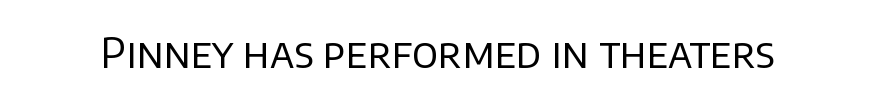
The image shows 41 px regular-weight sans-serif type, upright; set normal letter spacing, not underlined; low stroke contrast and a large x-height.
